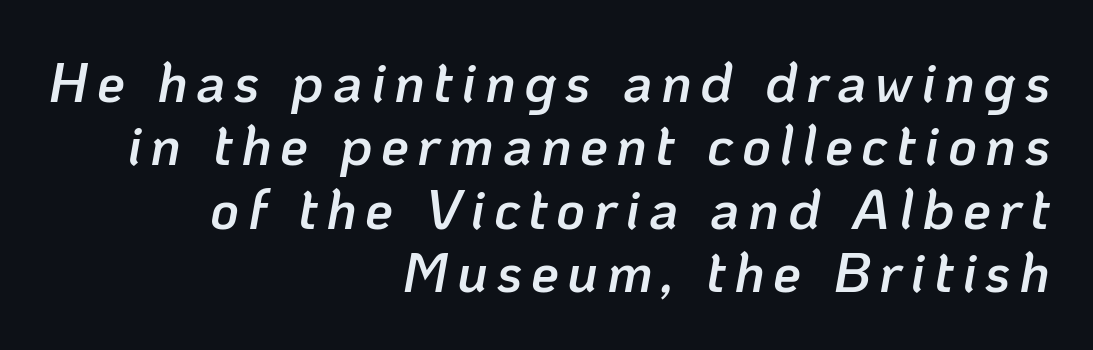
Q: Is the text bold? A: Semi-bold.
Q: Is the text italic (slanted)? A: Yes, it leans right by about 10 degrees.
Q: Is the text underlined? A: No.
Q: How is the paragraph aligned? A: Right-aligned.
Q: Is the spacing between lines tight, normal or loose? A: Tight.
Q: Width (condensed, normal, or wide)? A: Normal.
Q: Stroke contrast? A: Low.
Q: x-height? A: Medium.
Q: Monospaced? A: No.
